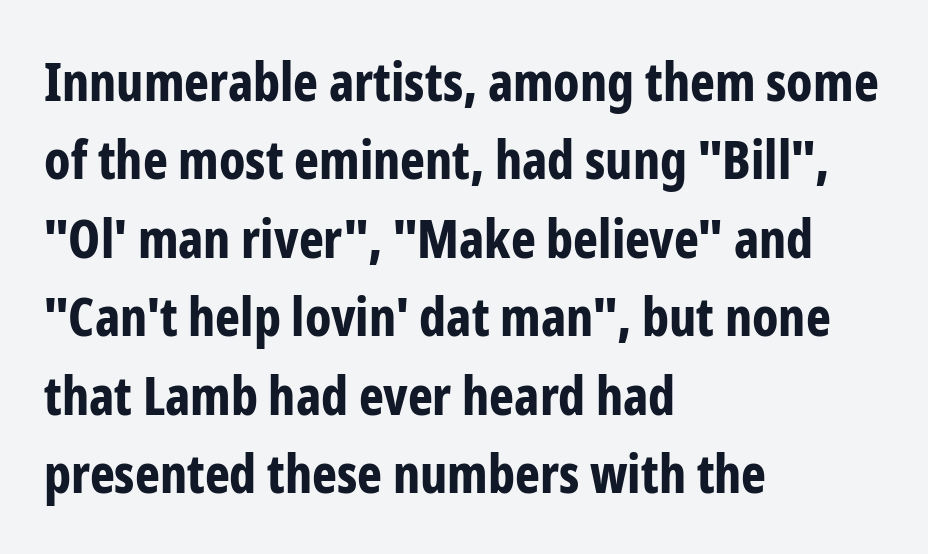
The image shows 53 px bold, condensed sans-serif type, upright; set left-aligned, normal line spacing (1.48x), normal letter spacing, not underlined; low stroke contrast and a medium x-height.
